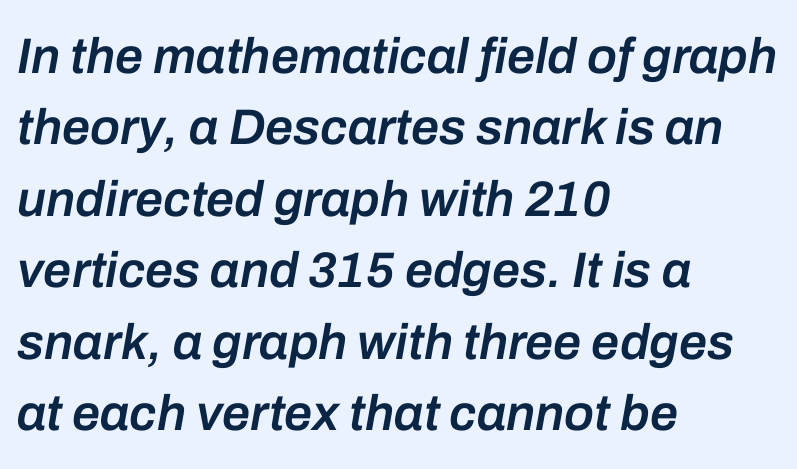
{"italic": "yes", "lean": "right", "slant_degrees": 10, "bold": "semi", "weight": "semibold", "width": "normal", "stroke_contrast": "low", "x_height": "medium", "monospaced": "no", "underline": "no", "align": "left", "line_spacing": "normal", "line_spacing_ratio": 1.43, "letter_spacing": "normal", "letter_spacing_em": 0.0, "glyph_px": 50}
